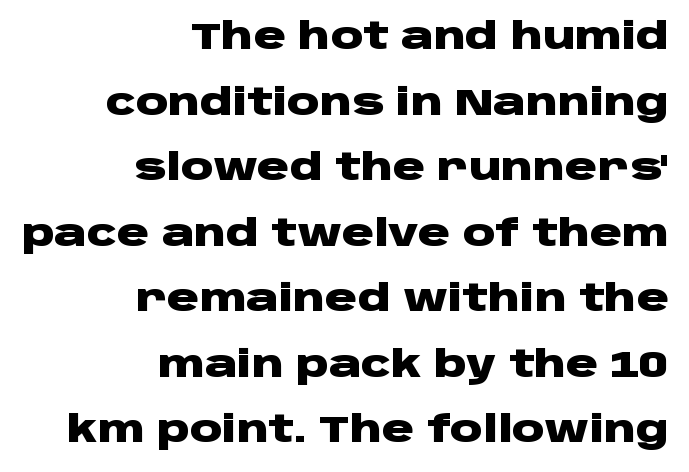
Tall strokes in this sample are plumb rather than angled. The lines in this sample share a right terminus and differ only in where they begin. Quick note: underline off. Unlike a traditional serif, this face leaves its strokes unadorned. Weight check: bold — yes, fully.
